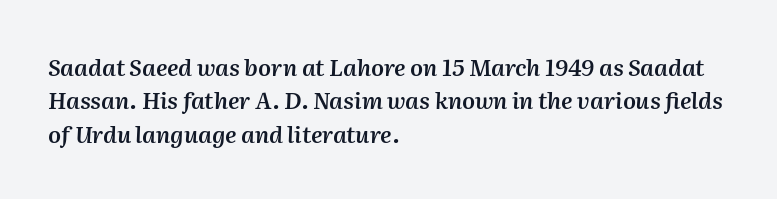
Q: Is the text bold? A: Semi-bold.
Q: Is the text italic (slanted)? A: Yes, it leans right by about 2 degrees.
Q: Is the text underlined? A: No.
Q: How is the paragraph aligned? A: Left-aligned.
Q: Is the spacing between letters normal or unusually wide? A: Normal.
Q: Is the spacing between lines tight, normal or loose? A: Normal.
